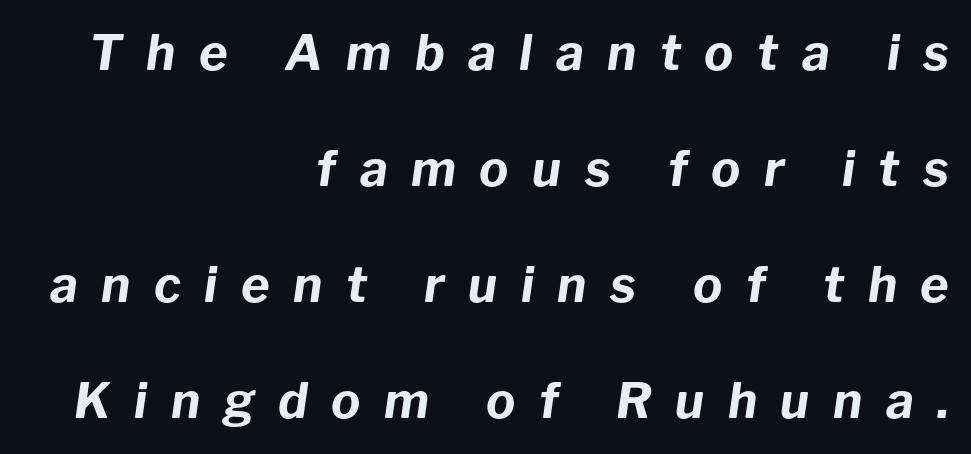
The image shows 49 px bold type, italic (leaning right); set right-aligned, loose line spacing (2.37x), unusually wide letter spacing (+0.48 em), not underlined; low stroke contrast and a medium x-height.
